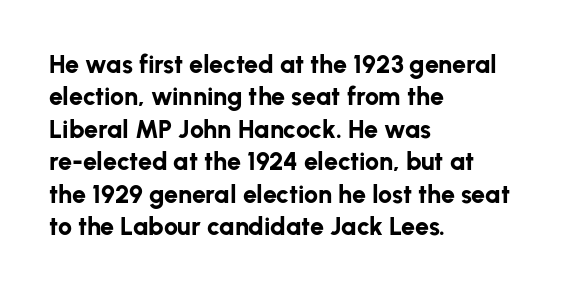
The image shows 25 px bold type, upright; set left-aligned, normal line spacing (1.3x), normal letter spacing, not underlined.
